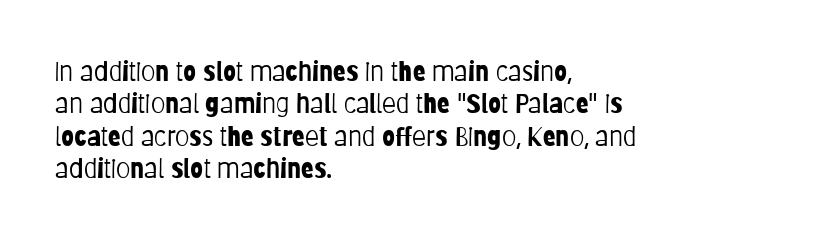
The image shows 26 px text type, upright; set left-aligned, normal line spacing (1.25x), normal letter spacing, not underlined.
